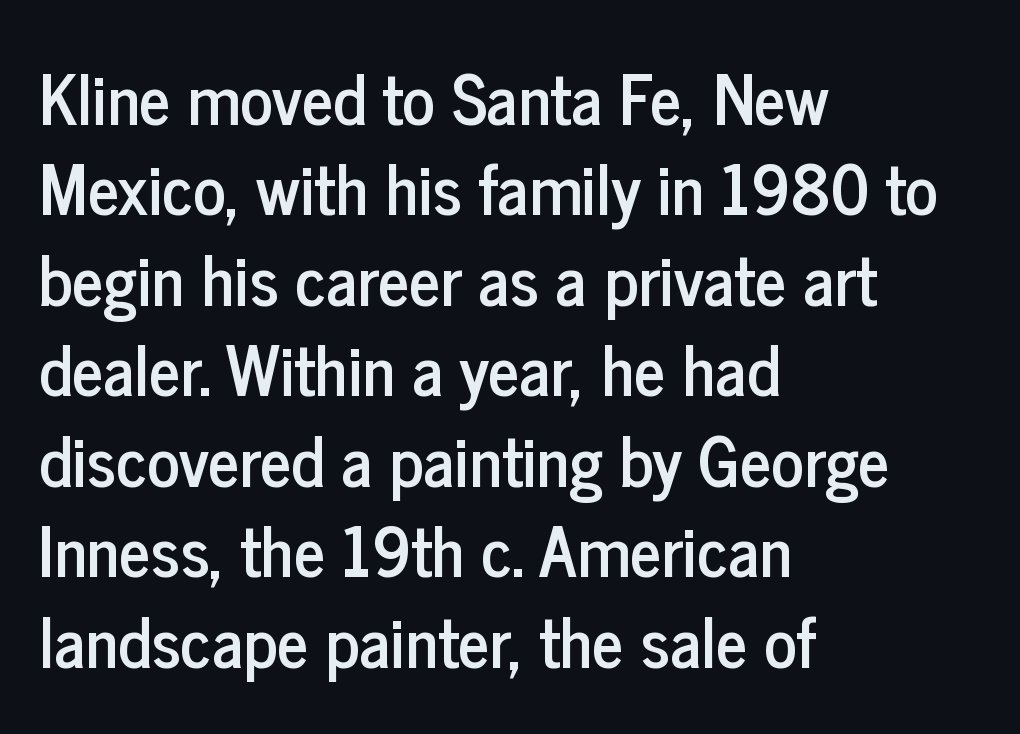
{"serif": "no", "italic": "no", "width": "condensed", "stroke_contrast": "low", "x_height": "medium", "monospaced": "no", "underline": "no", "align": "left", "line_spacing": "normal", "line_spacing_ratio": 1.33, "letter_spacing": "normal", "letter_spacing_em": 0.0, "glyph_px": 68}
